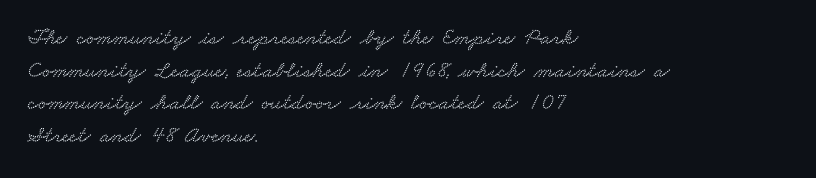
Q: Is the text underlined? A: No.
Q: How is the paragraph aligned? A: Left-aligned.
Q: Is the spacing between letters normal or unusually wide? A: Normal.
Q: Is the spacing between lines tight, normal or loose? A: Normal.
